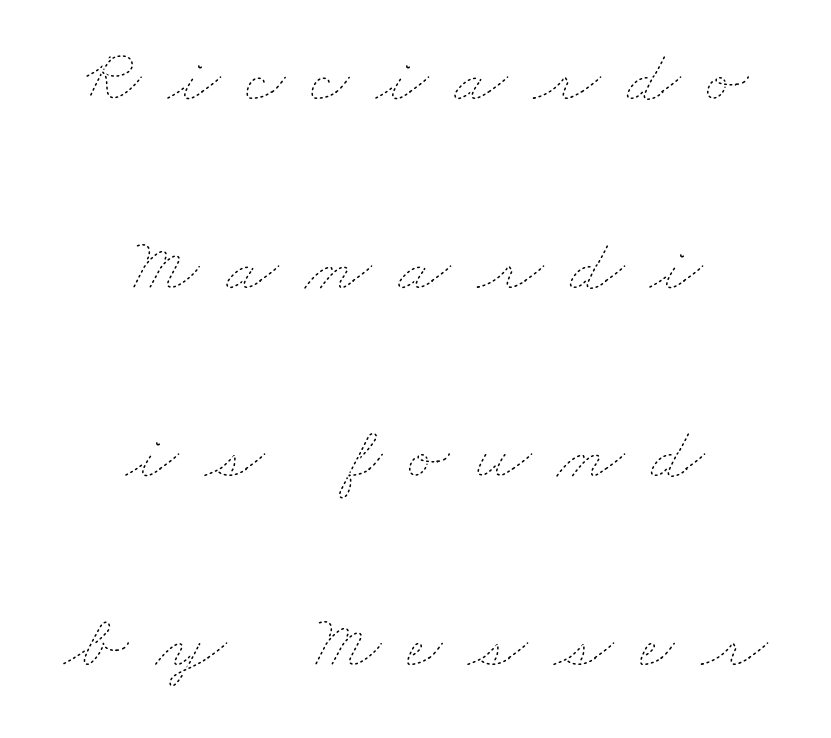
{"bold": "no", "weight": "thin", "width": "wide", "stroke_contrast": "low", "x_height": "small", "monospaced": "no", "underline": "no", "align": "center", "line_spacing": "loose", "line_spacing_ratio": 2.45, "letter_spacing": "wide", "letter_spacing_em": 0.34, "glyph_px": 77}
